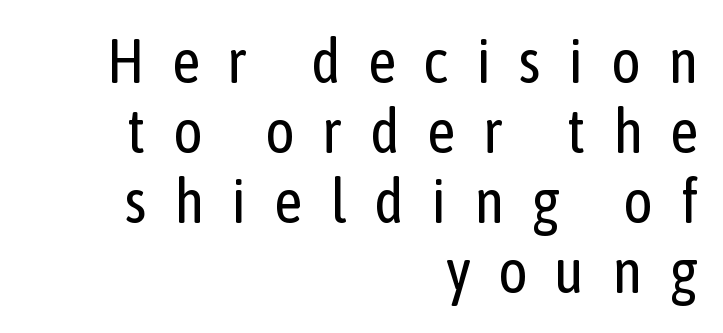
The string is rendered with underlining switched off. Each line ends at the same right margin while the left side varies. The passage shown is typed in a proportional face where columns would drift. The letters carry no serifs — their stems end cleanly without finishing strokes. Weight: not bold — regular or lighter. The designer dialed line spacing down below the default.
